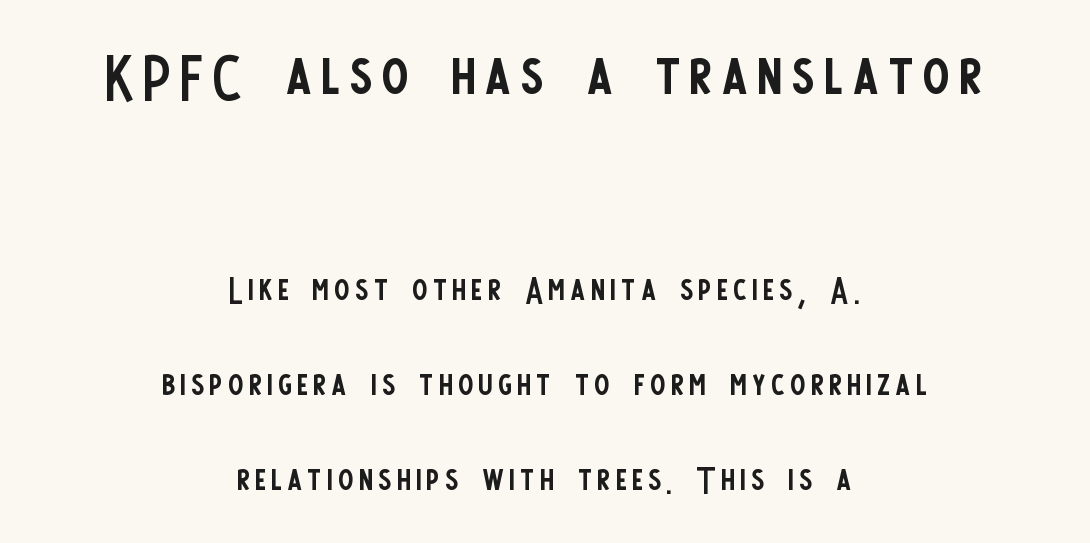
{"serif": "no", "italic": "no", "bold": "no", "weight": "regular", "width": "condensed", "stroke_contrast": "low", "x_height": "large", "monospaced": "no", "underline": "no", "align": "center", "line_spacing": "loose", "line_spacing_ratio": 2.11, "larger_block": "first", "size_ratio": 1.76, "glyph_px": 79}
